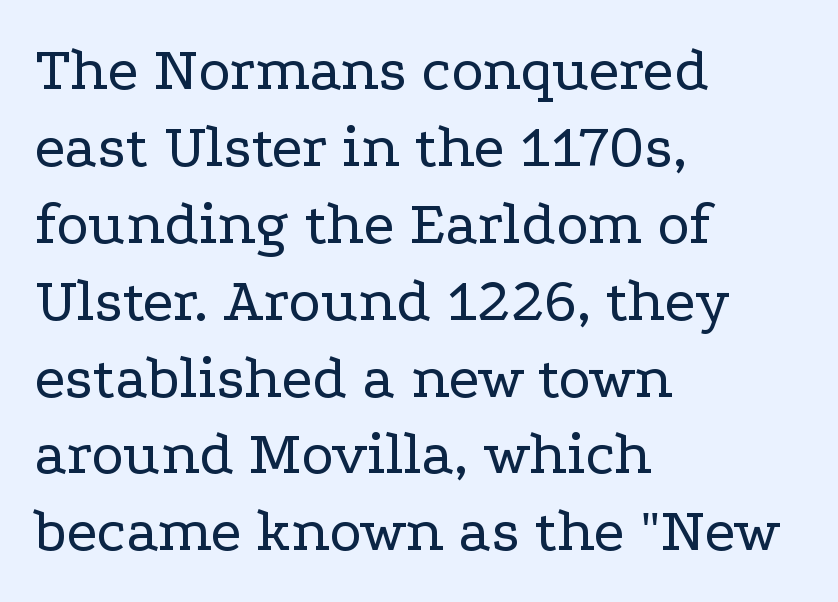
Q: Is the text bold? A: No.
Q: Is the text italic (slanted)? A: No, it is upright.
Q: Is the typeface a serif or a sans-serif typeface? A: Serif.
Q: Is the text underlined? A: No.
Q: How is the paragraph aligned? A: Left-aligned.
Q: Is the spacing between letters normal or unusually wide? A: Normal.
Q: Width (condensed, normal, or wide)? A: Wide.
Q: Stroke contrast? A: Low.
Q: x-height? A: Medium.
Q: Monospaced? A: No.
